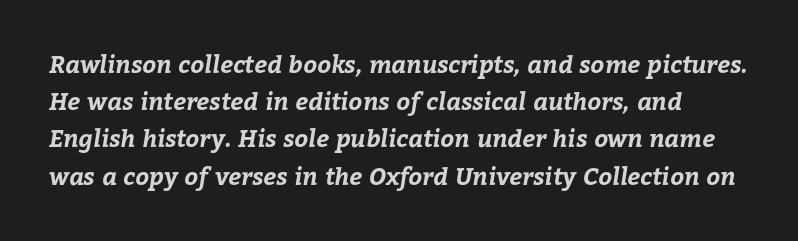
Q: Is the text bold? A: Yes.
Q: Is the text underlined? A: No.
Q: Is the spacing between letters normal or unusually wide? A: Normal.
Q: Is the spacing between lines tight, normal or loose? A: Normal.
